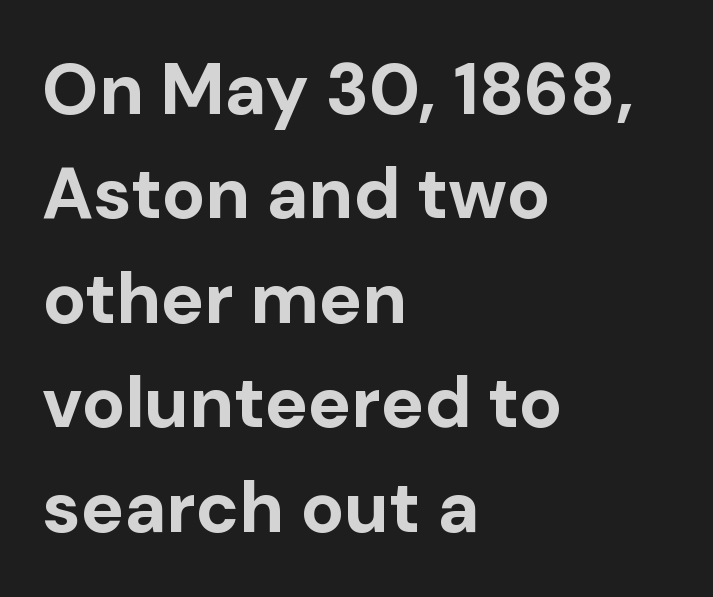
Q: Is the text bold? A: Yes.
Q: Is the text italic (slanted)? A: No, it is upright.
Q: Is the typeface a serif or a sans-serif typeface? A: Sans-serif.
Q: Is the text underlined? A: No.
Q: How is the paragraph aligned? A: Left-aligned.
Q: Is the spacing between letters normal or unusually wide? A: Normal.
Q: Is the spacing between lines tight, normal or loose? A: Normal.
Q: Width (condensed, normal, or wide)? A: Normal.
Q: Stroke contrast? A: Low.
Q: x-height? A: Medium.
Q: Monospaced? A: No.
